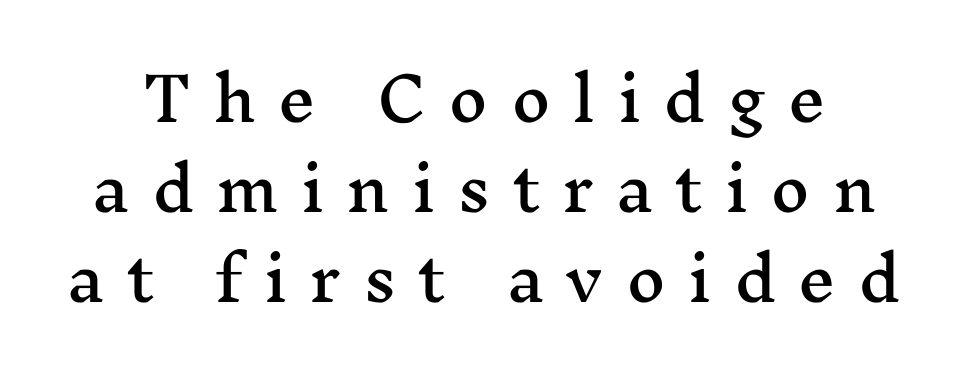
The image shows 60 px wide serif type, upright; set centered, normal line spacing (1.5x), unusually wide letter spacing (+0.37 em), not underlined; medium stroke contrast and a medium x-height.
